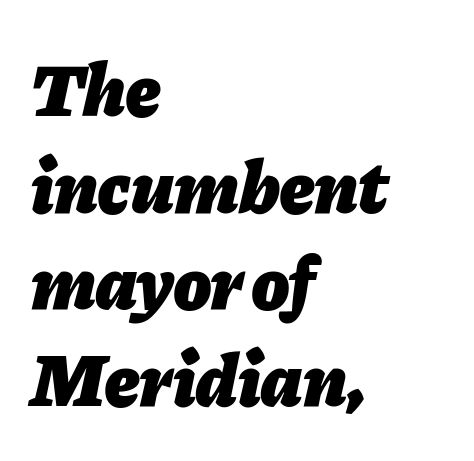
Q: Is the text bold? A: Yes.
Q: Is the text italic (slanted)? A: Yes, it leans right by about 11 degrees.
Q: Is the text underlined? A: No.
Q: How is the paragraph aligned? A: Left-aligned.
Q: Is the spacing between letters normal or unusually wide? A: Normal.
Q: Is the spacing between lines tight, normal or loose? A: Normal.
Q: Width (condensed, normal, or wide)? A: Normal.
Q: Stroke contrast? A: Low.
Q: x-height? A: Medium.
Q: Monospaced? A: No.
